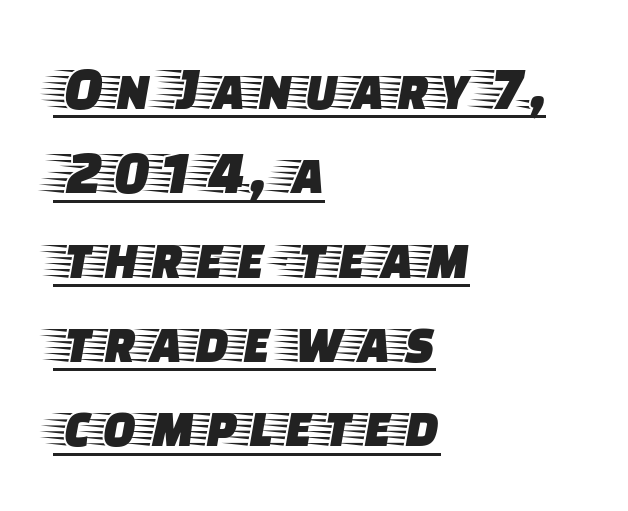
The image shows 62 px wide serif type; set left-aligned, normal line spacing (1.36x), normal letter spacing, underlined; low stroke contrast and a large x-height.
